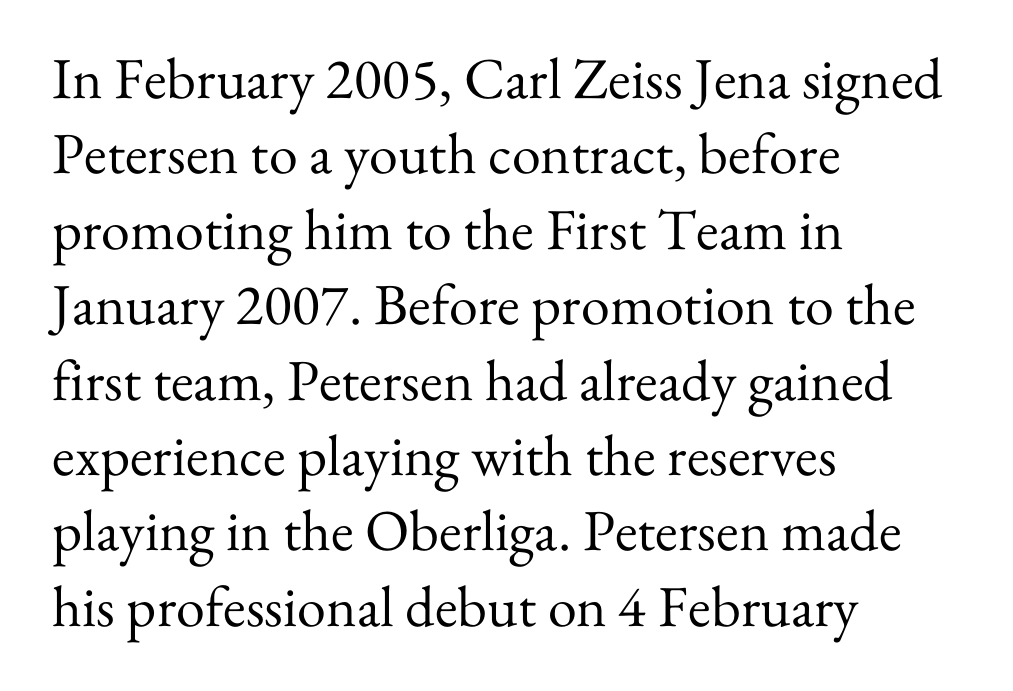
The image shows 58 px regular-weight serif type, upright; set left-aligned, normal line spacing (1.3x), normal letter spacing, not underlined; medium stroke contrast and a small x-height.
